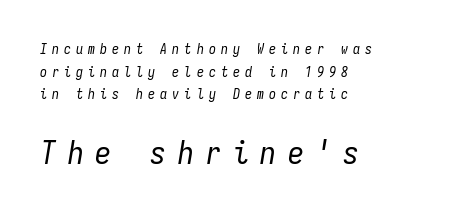
Q: Is the text bold? A: No.
Q: Is the text italic (slanted)? A: Yes, it leans right by about 9 degrees.
Q: Is the text underlined? A: No.
Q: How is the paragraph aligned? A: Left-aligned.
Q: Is the spacing between letters normal or unusually wide? A: Unusually wide.
Q: Is the spacing between lines tight, normal or loose? A: Normal.
Q: Which block of text is set in a larger size, the first (top) or the second (bottom)? A: The second (bottom) one.
Q: Width (condensed, normal, or wide)? A: Condensed.
Q: Stroke contrast? A: Low.
Q: x-height? A: Medium.
Q: Monospaced? A: Yes.
